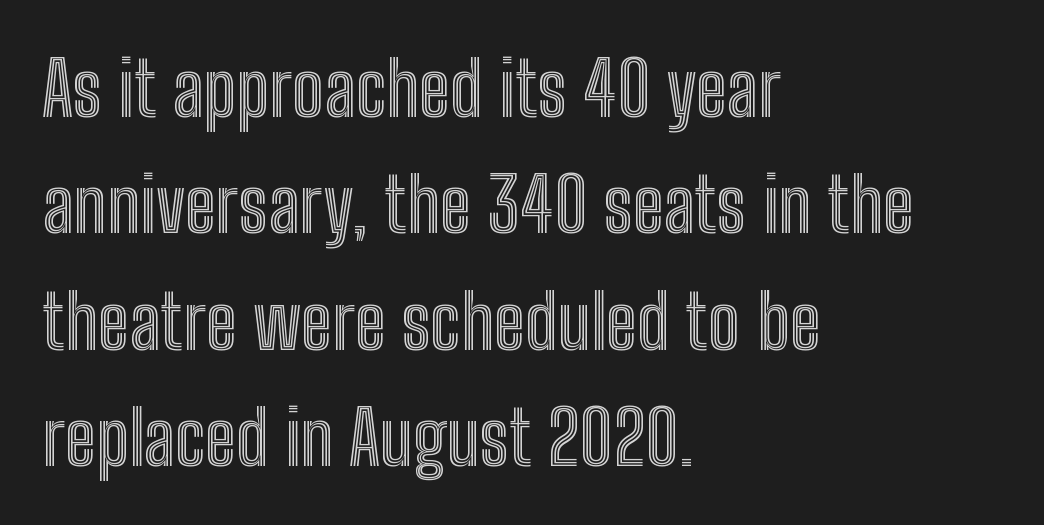
{"italic": "no", "width": "condensed", "x_height": "medium", "monospaced": "no", "underline": "no", "align": "left", "line_spacing": "normal", "line_spacing_ratio": 1.53, "letter_spacing": "normal", "letter_spacing_em": 0.0, "glyph_px": 76}
